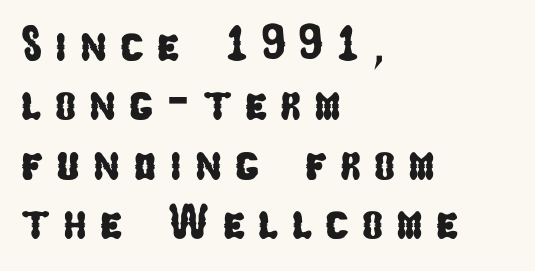
Q: Is the typeface a serif or a sans-serif typeface? A: Sans-serif.
Q: Is the text underlined? A: No.
Q: How is the paragraph aligned? A: Left-aligned.
Q: Is the spacing between letters normal or unusually wide? A: Unusually wide.
Q: Width (condensed, normal, or wide)? A: Condensed.
Q: Stroke contrast? A: Low.
Q: x-height? A: Medium.
Q: Monospaced? A: No.
